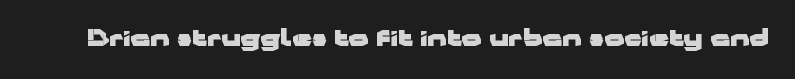
{"italic": "no", "bold": "yes", "underline": "no", "letter_spacing": "normal", "letter_spacing_em": 0.0, "glyph_px": 22}
